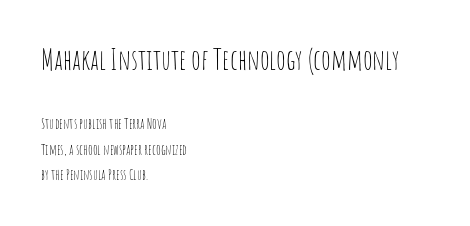
{"serif": "no", "italic": "no", "bold": "no", "weight": "thin", "width": "condensed", "stroke_contrast": "low", "x_height": "large", "monospaced": "no", "underline": "no", "align": "left", "line_spacing_ratio": 1.82, "letter_spacing": "normal", "letter_spacing_em": 0.0, "larger_block": "first", "size_ratio": 2.0, "glyph_px": 28}
